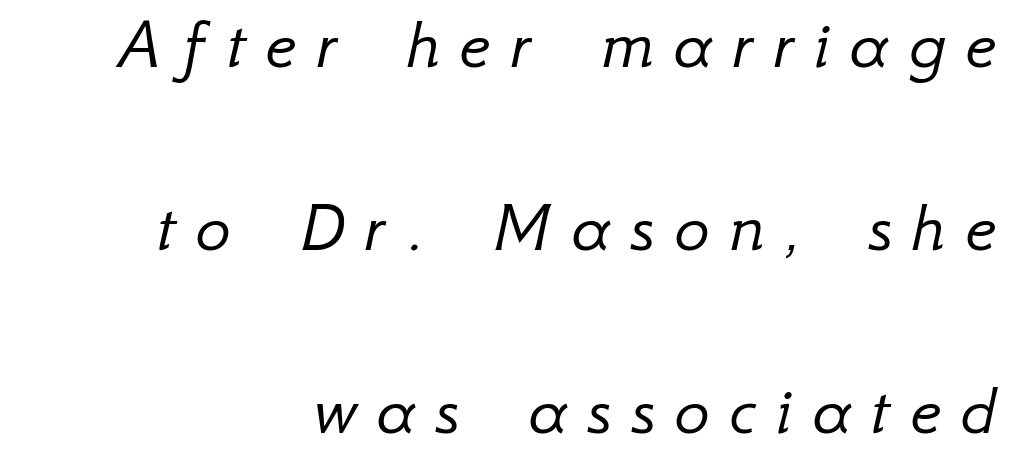
You could not count columns in this text — the font is proportionally spaced. No extra ink here — the face is not bold. The typesetter chose a ragged-left arrangement here. The tracking reads as deliberately expanded to a designer's eye.
